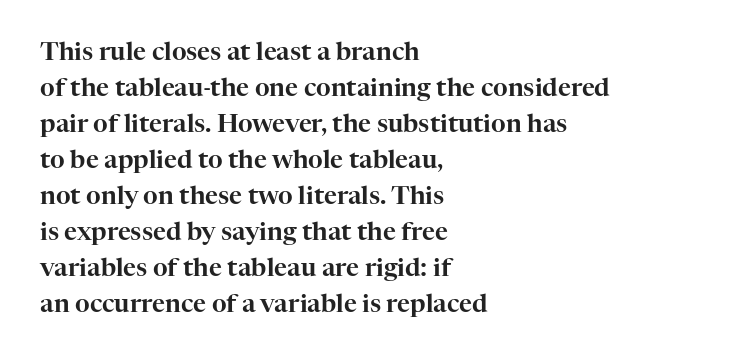
Q: Is the text italic (slanted)? A: No, it is upright.
Q: Is the text underlined? A: No.
Q: How is the paragraph aligned? A: Left-aligned.
Q: Is the spacing between letters normal or unusually wide? A: Normal.
Q: Is the spacing between lines tight, normal or loose? A: Normal.
